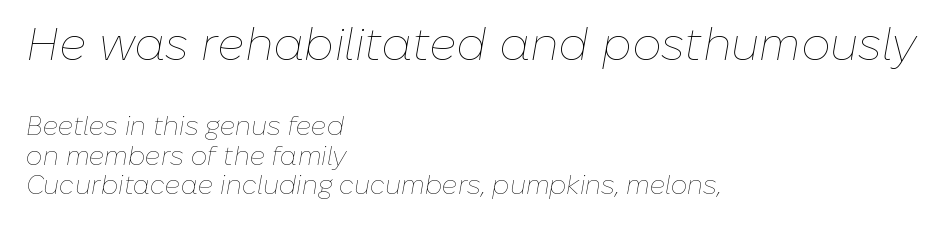
The image shows 46 px thin type, italic (leaning right); set left-aligned, tight line spacing (1.15x), normal letter spacing, not underlined; the first (top) block is 1.77x larger; low stroke contrast and a medium x-height.
